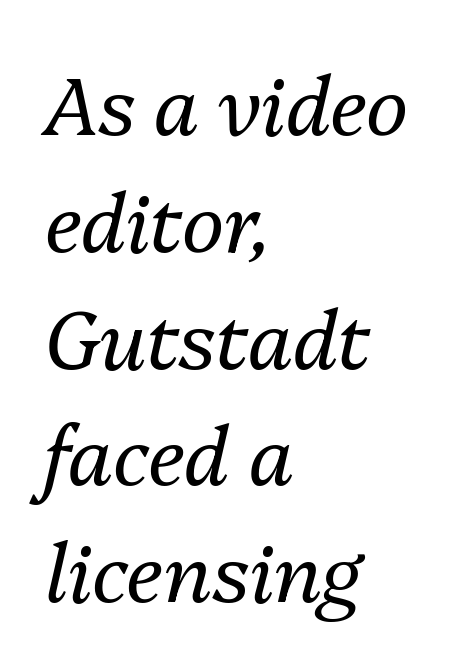
The image shows 80 px regular-weight type, italic (leaning right); set left-aligned, normal line spacing (1.46x), normal letter spacing, not underlined; medium stroke contrast and a medium x-height.
